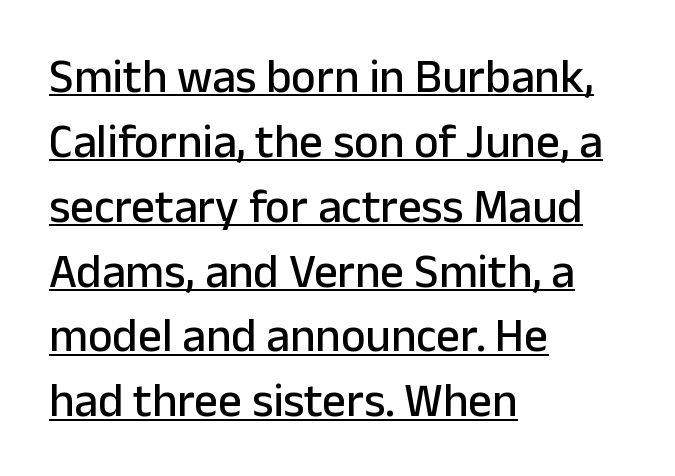
Q: Is the text italic (slanted)? A: No, it is upright.
Q: Is the typeface a serif or a sans-serif typeface? A: Sans-serif.
Q: Is the text underlined? A: Yes.
Q: How is the paragraph aligned? A: Left-aligned.
Q: Is the spacing between letters normal or unusually wide? A: Normal.
Q: Is the spacing between lines tight, normal or loose? A: Normal.
Q: Width (condensed, normal, or wide)? A: Normal.
Q: Stroke contrast? A: Low.
Q: x-height? A: Medium.
Q: Monospaced? A: No.
